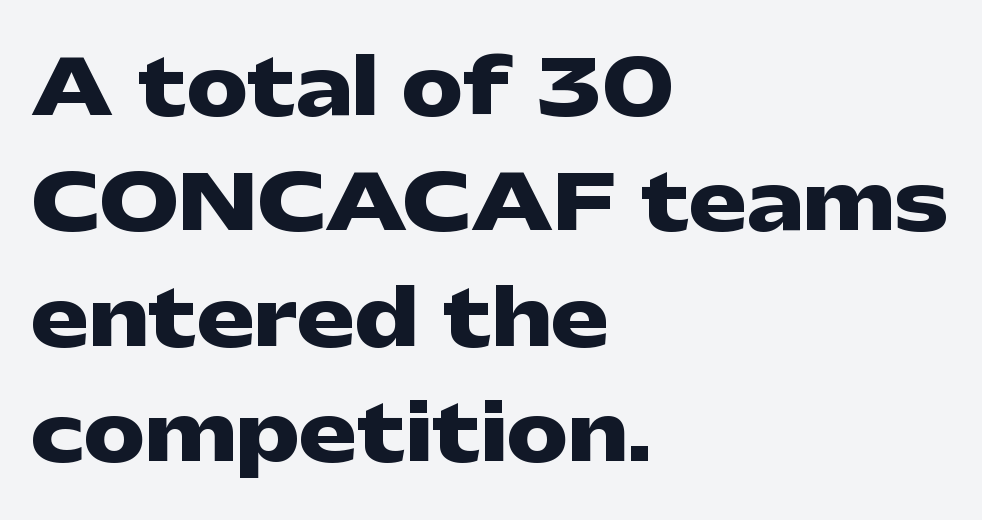
Q: Is the text bold? A: Yes.
Q: Is the text italic (slanted)? A: No, it is upright.
Q: Is the typeface a serif or a sans-serif typeface? A: Sans-serif.
Q: Is the text underlined? A: No.
Q: How is the paragraph aligned? A: Left-aligned.
Q: Is the spacing between letters normal or unusually wide? A: Normal.
Q: Is the spacing between lines tight, normal or loose? A: Normal.
Q: Width (condensed, normal, or wide)? A: Wide.
Q: Stroke contrast? A: Low.
Q: x-height? A: Medium.
Q: Monospaced? A: No.
